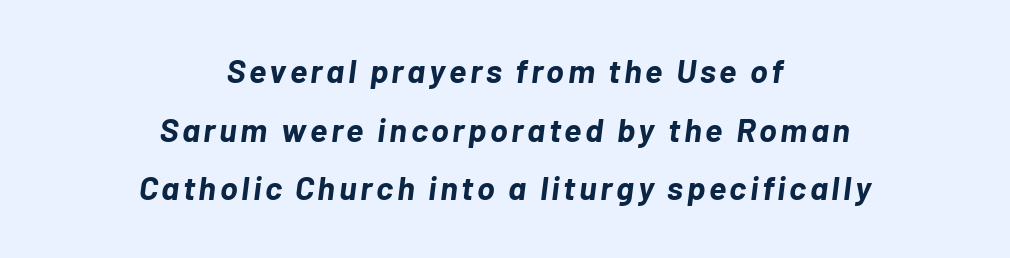
The image shows 33 px bold type, italic (leaning right); set centered, line spacing 1.78x, not underlined; low stroke contrast and a medium x-height.
